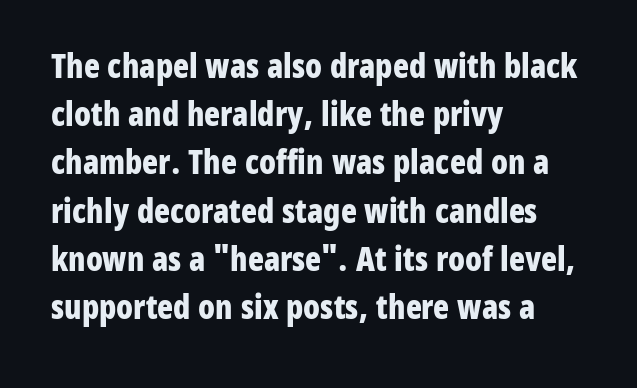
The image shows 33 px bold, condensed sans-serif type, upright; set left-aligned, normal line spacing (1.46x), normal letter spacing, not underlined; low stroke contrast and a medium x-height.
